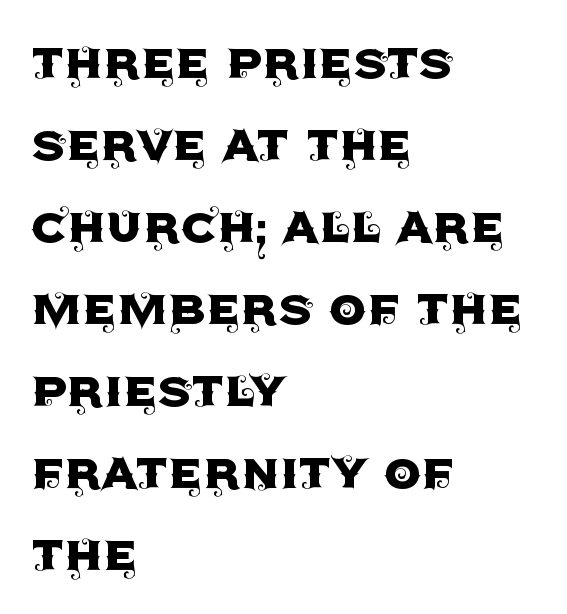
{"serif": "no", "italic": "no", "width": "normal", "x_height": "large", "monospaced": "no", "underline": "no", "align": "left", "line_spacing": "normal", "line_spacing_ratio": 1.39, "letter_spacing": "normal", "letter_spacing_em": 0.0, "glyph_px": 59}
